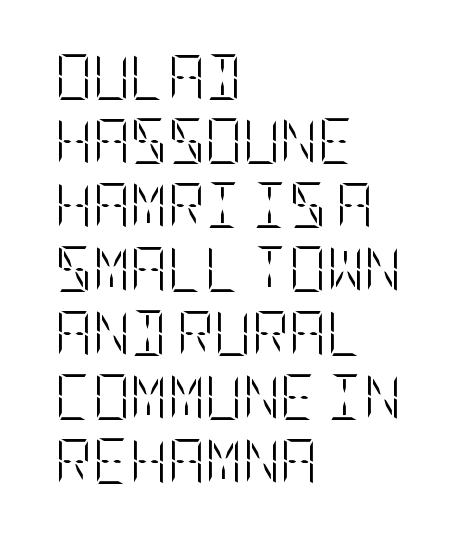
{"italic": "no", "bold": "no", "weight": "light", "width": "condensed", "stroke_contrast": "low", "x_height": "large", "underline": "no", "align": "left", "line_spacing": "normal", "line_spacing_ratio": 1.39, "letter_spacing": "normal", "letter_spacing_em": 0.0, "glyph_px": 46}
